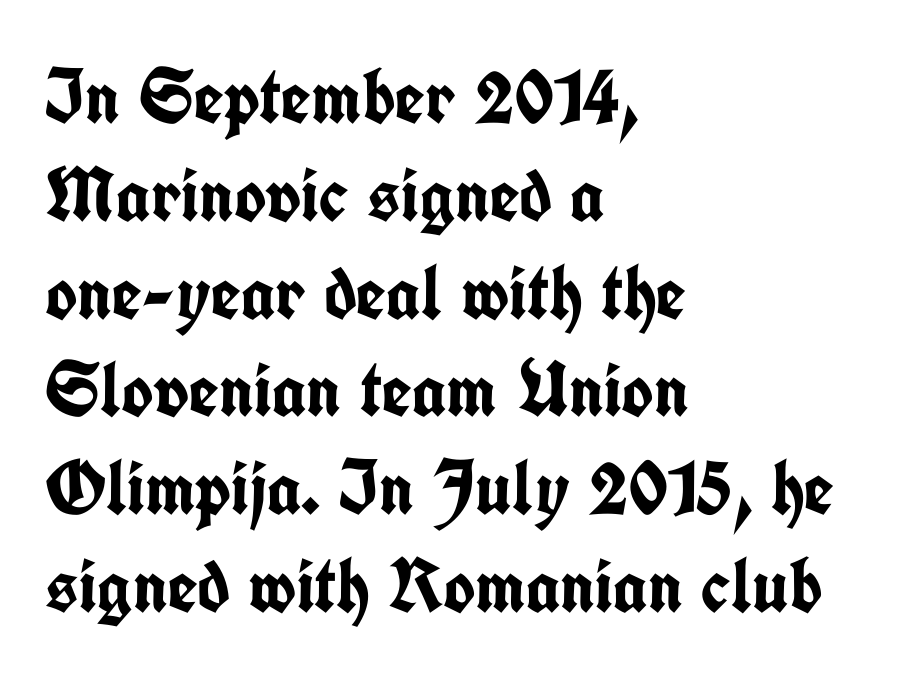
Q: Is the text bold? A: Yes.
Q: Is the text italic (slanted)? A: No, it is upright.
Q: Is the typeface a serif or a sans-serif typeface? A: Sans-serif.
Q: Is the text underlined? A: No.
Q: How is the paragraph aligned? A: Left-aligned.
Q: Is the spacing between letters normal or unusually wide? A: Normal.
Q: Is the spacing between lines tight, normal or loose? A: Normal.
Q: Width (condensed, normal, or wide)? A: Condensed.
Q: Stroke contrast? A: Low.
Q: x-height? A: Medium.
Q: Monospaced? A: No.
